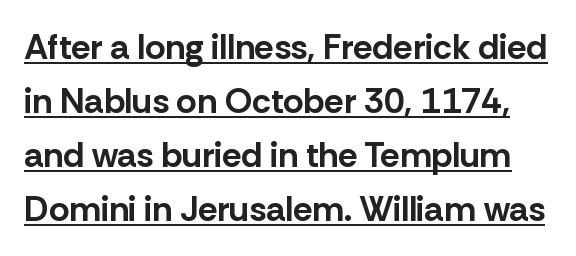
The image shows 35 px bold sans-serif type, upright; set normal line spacing (1.54x), normal letter spacing, underlined; low stroke contrast and a medium x-height.
